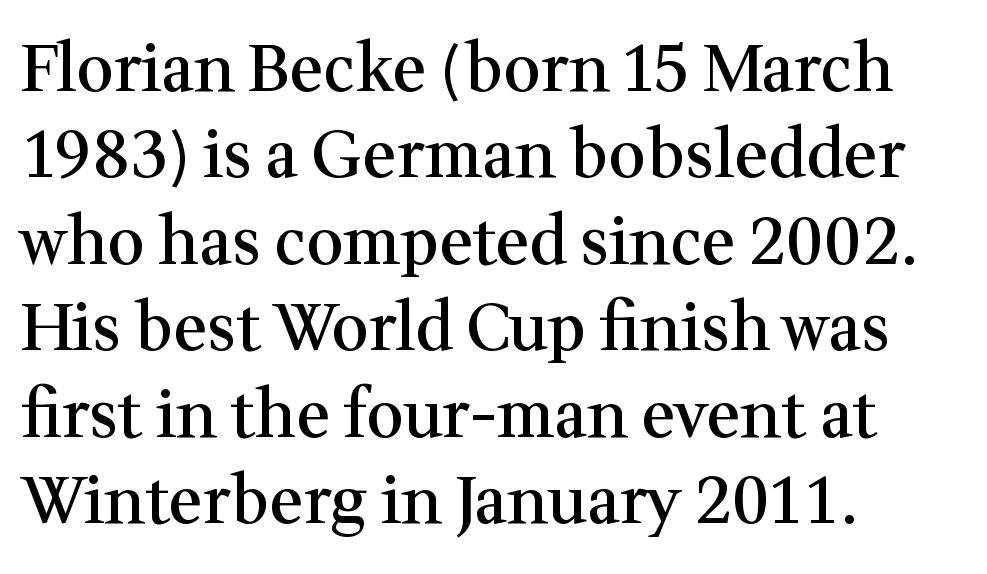
The image shows 65 px semibold serif type, upright; set left-aligned, normal line spacing (1.33x), normal letter spacing, not underlined; medium stroke contrast and a medium x-height.
